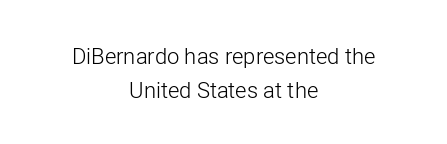
{"italic": "no", "bold": "no", "underline": "no", "align": "center", "line_spacing": "normal", "line_spacing_ratio": 1.53, "letter_spacing": "normal", "letter_spacing_em": 0.0, "glyph_px": 22}
